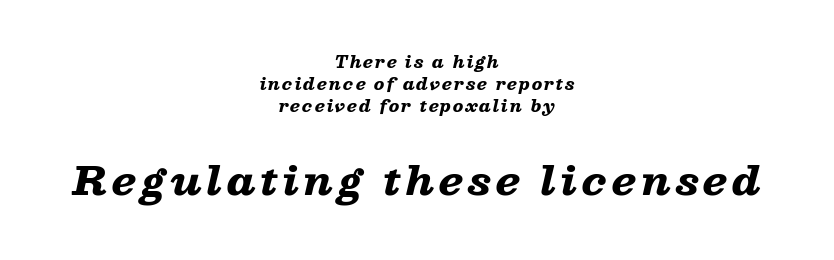
{"italic": "yes", "lean": "right", "slant_degrees": 13, "bold": "yes", "weight": "heavy", "width": "wide", "stroke_contrast": "low", "x_height": "medium", "monospaced": "no", "underline": "no", "align": "center", "line_spacing": "normal", "line_spacing_ratio": 1.39, "larger_block": "second", "size_ratio": 2.44, "glyph_px": 39}
